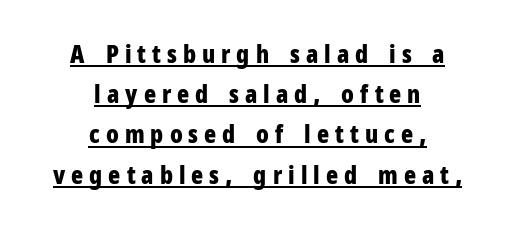
The image shows 25 px bold type, upright; set centered, normal line spacing (1.61x), unusually wide letter spacing (+0.24 em), underlined.
